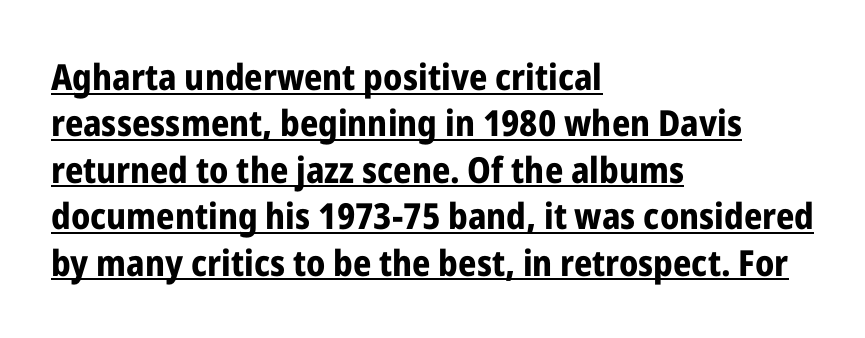
The image shows 36 px bold, condensed sans-serif type, upright; set left-aligned, normal line spacing (1.29x), normal letter spacing, underlined; low stroke contrast and a medium x-height.
